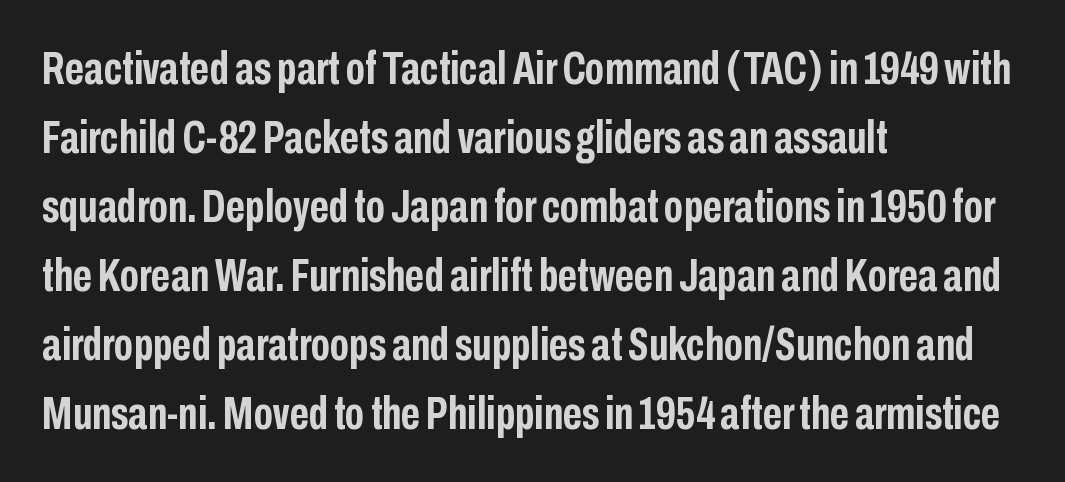
Q: Is the text bold? A: Yes.
Q: Is the text italic (slanted)? A: No, it is upright.
Q: Is the typeface a serif or a sans-serif typeface? A: Sans-serif.
Q: Is the text underlined? A: No.
Q: How is the paragraph aligned? A: Left-aligned.
Q: Is the spacing between letters normal or unusually wide? A: Normal.
Q: Is the spacing between lines tight, normal or loose? A: Normal.
Q: Width (condensed, normal, or wide)? A: Condensed.
Q: Stroke contrast? A: Low.
Q: x-height? A: Medium.
Q: Monospaced? A: No.
